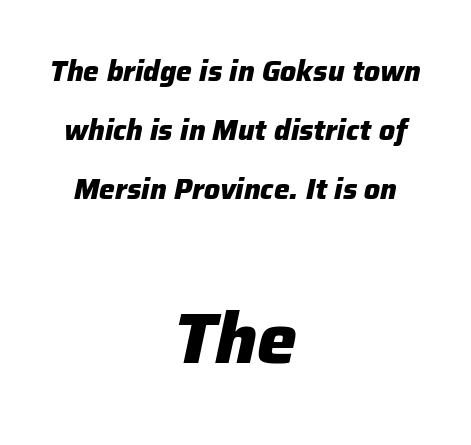
{"italic": "yes", "lean": "right", "slant_degrees": 12, "bold": "yes", "weight": "heavy", "width": "normal", "stroke_contrast": "low", "x_height": "medium", "monospaced": "no", "underline": "no", "align": "center", "line_spacing": "loose", "line_spacing_ratio": 2.1, "letter_spacing": "normal", "letter_spacing_em": 0.0, "larger_block": "second", "size_ratio": 2.54, "glyph_px": 71}
